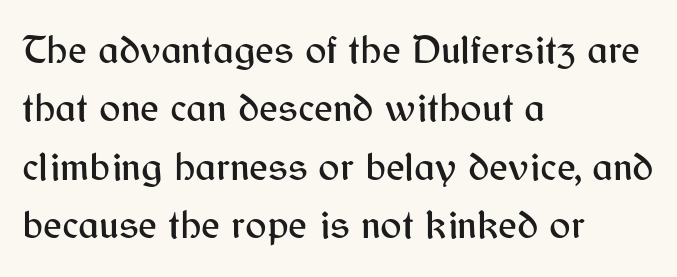
{"serif": "no", "italic": "no", "width": "normal", "stroke_contrast": "medium", "x_height": "medium", "monospaced": "no", "underline": "no", "align": "left", "line_spacing": "normal", "line_spacing_ratio": 1.46, "letter_spacing": "normal", "letter_spacing_em": 0.0, "glyph_px": 40}
